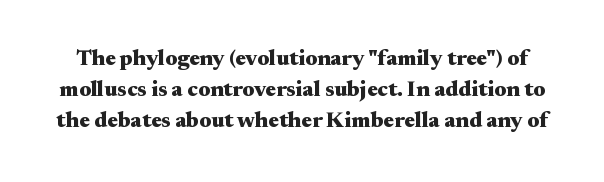
Quick note: not italic, upright. Interline gaps are of average width in this sample. The baseline area is clear. Compared with an ordinary text face, these strokes are far heavier — a full bold. Standard letterfit; no display-style spreading of the glyphs.
